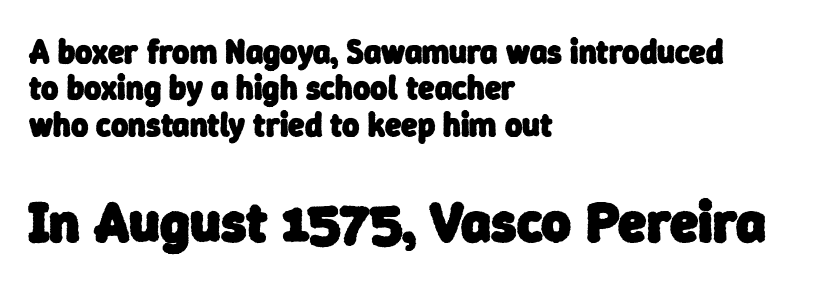
Spacing between characters is what you'd get straight out of the box. The designer dialed line spacing down below the default. Is the type bold? Yes — the strokes are clearly thick and heavy. Horizontal alignment here is leftward, the default for most running prose. I'd call this a sans setting — the letters go barefoot.
